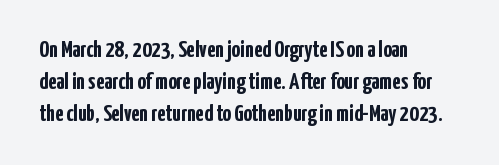
{"italic": "no", "bold": "yes", "underline": "no", "align": "left", "line_spacing": "normal", "line_spacing_ratio": 1.33, "letter_spacing": "normal", "letter_spacing_em": 0.0, "glyph_px": 24}
